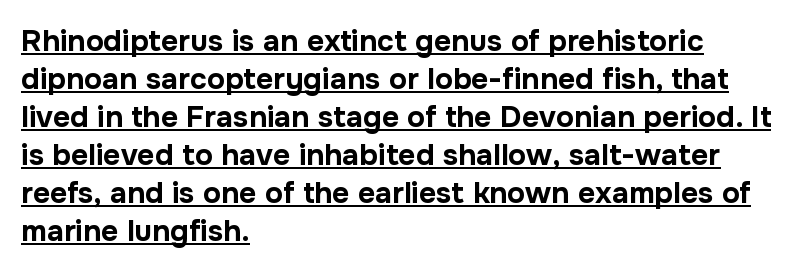
Q: Is the text bold? A: Yes.
Q: Is the text italic (slanted)? A: No, it is upright.
Q: Is the typeface a serif or a sans-serif typeface? A: Sans-serif.
Q: Is the text underlined? A: Yes.
Q: How is the paragraph aligned? A: Left-aligned.
Q: Is the spacing between letters normal or unusually wide? A: Normal.
Q: Is the spacing between lines tight, normal or loose? A: Normal.
Q: Width (condensed, normal, or wide)? A: Normal.
Q: Stroke contrast? A: Low.
Q: x-height? A: Medium.
Q: Monospaced? A: No.
